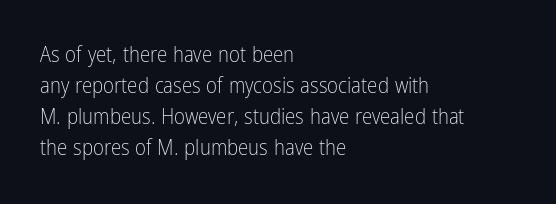
{"italic": "no", "bold": "no", "underline": "no", "align": "left", "line_spacing": "normal", "line_spacing_ratio": 1.48, "letter_spacing": "normal", "letter_spacing_em": 0.0, "glyph_px": 21}
